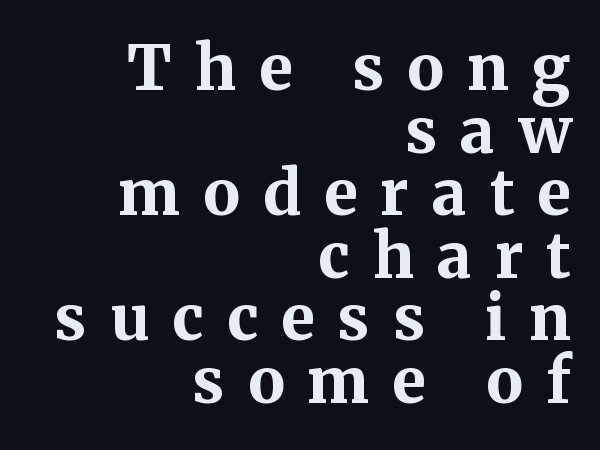
{"serif": "yes", "italic": "no", "bold": "yes", "weight": "bold", "width": "normal", "stroke_contrast": "medium", "x_height": "medium", "monospaced": "no", "underline": "no", "align": "right", "line_spacing": "tight", "line_spacing_ratio": 1.01, "letter_spacing": "wide", "letter_spacing_em": 0.37, "glyph_px": 62}
